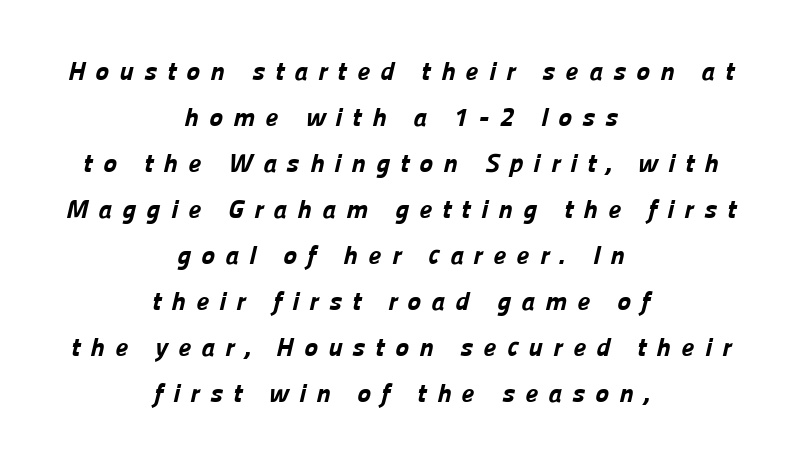
The image shows 26 px bold type; set centered, line spacing 1.77x, unusually wide letter spacing (+0.39 em), not underlined.
